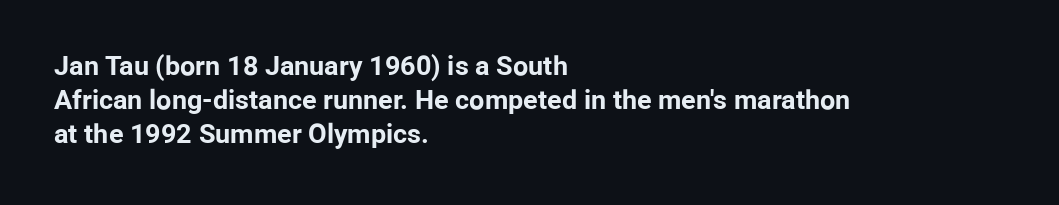
The image shows 27 px bold type, upright; set left-aligned, normal line spacing (1.26x), normal letter spacing, not underlined.
